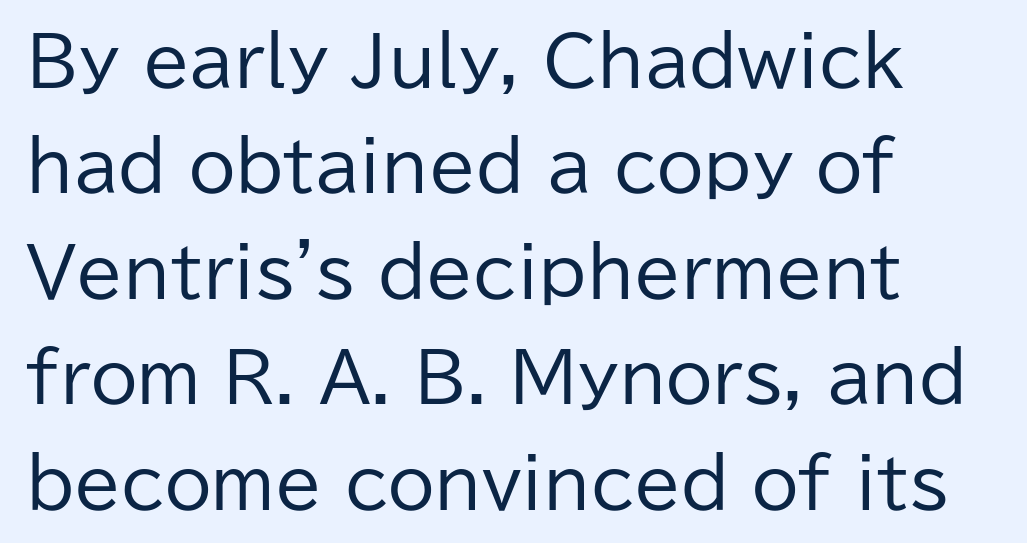
Q: Is the text bold? A: No.
Q: Is the text italic (slanted)? A: No, it is upright.
Q: Is the typeface a serif or a sans-serif typeface? A: Sans-serif.
Q: Is the text underlined? A: No.
Q: How is the paragraph aligned? A: Left-aligned.
Q: Is the spacing between letters normal or unusually wide? A: Normal.
Q: Is the spacing between lines tight, normal or loose? A: Normal.
Q: Width (condensed, normal, or wide)? A: Normal.
Q: Stroke contrast? A: Low.
Q: x-height? A: Medium.
Q: Monospaced? A: No.
